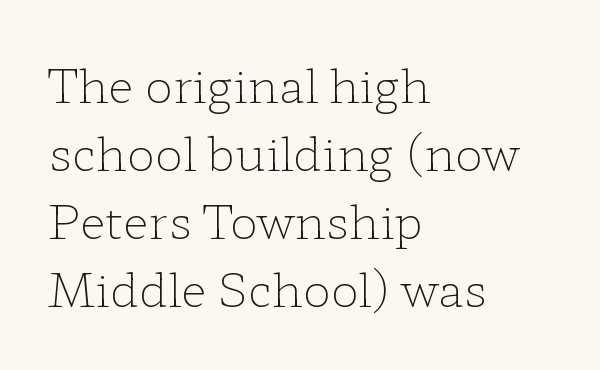
The image shows 47 px light, wide serif type, upright; set left-aligned, normal line spacing (1.45x), normal letter spacing, not underlined; low stroke contrast and a medium x-height.
